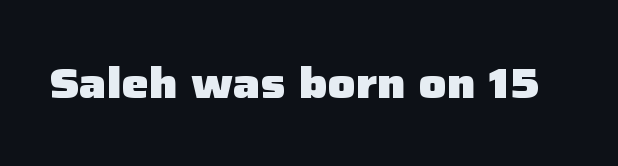
Set as a true bold cut, around the 700 mark. This rendering leaves character spacing at its baseline value. Serifs: no, the terminals of the letterforms are clean. Underlining? Definitely not there.
